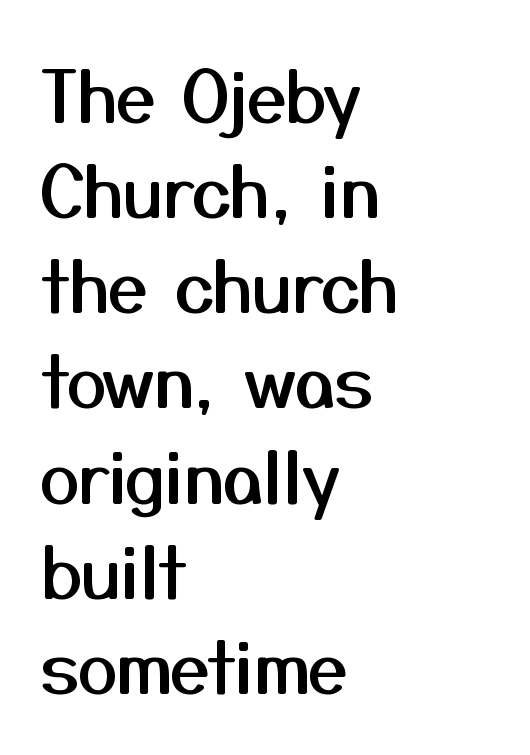
Q: Is the text italic (slanted)? A: No, it is upright.
Q: Is the typeface a serif or a sans-serif typeface? A: Sans-serif.
Q: Is the text underlined? A: No.
Q: How is the paragraph aligned? A: Left-aligned.
Q: Is the spacing between letters normal or unusually wide? A: Normal.
Q: Is the spacing between lines tight, normal or loose? A: Normal.
Q: Width (condensed, normal, or wide)? A: Normal.
Q: Stroke contrast? A: Medium.
Q: x-height? A: Medium.
Q: Monospaced? A: No.
